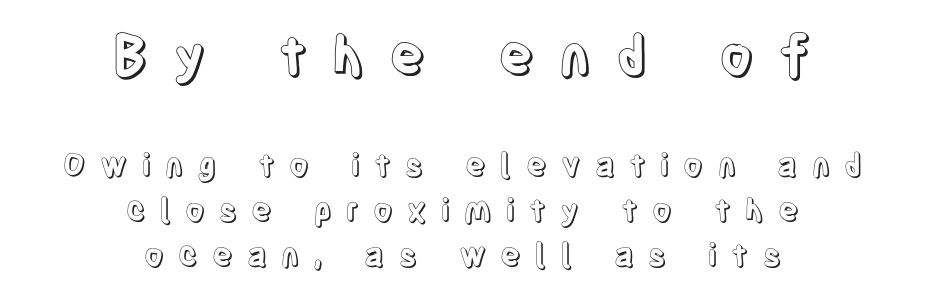
Only glyphs here, with clear space below each row. Both edges are ragged and mirror each other, which tells us the setting is centered. These lines were composed using upright roman letters. Compare the two chunks: the upper has the greater cap height. This block has exactly the height ordinary leading produces. The type is letterspaced generously, with wide tracking.
